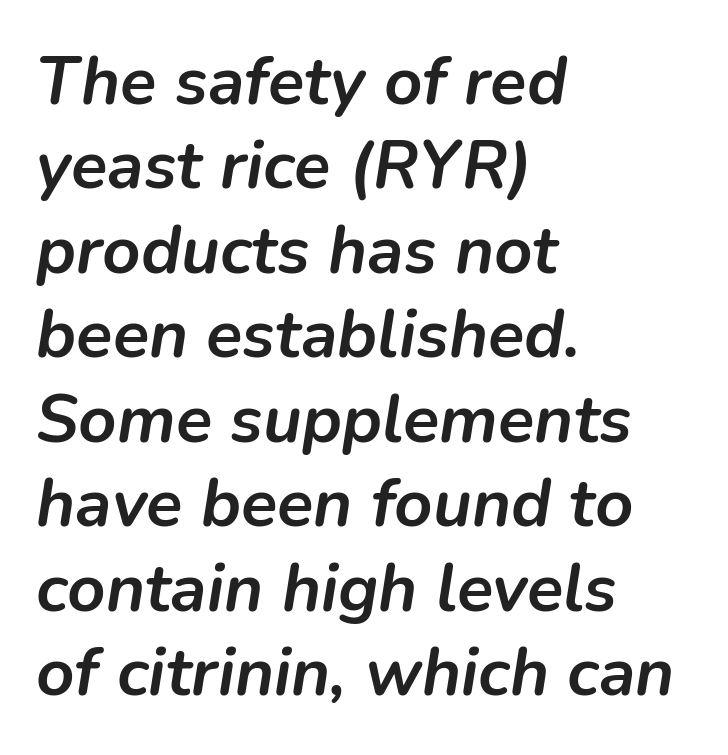
{"italic": "yes", "lean": "right", "slant_degrees": 9, "bold": "yes", "weight": "semibold", "width": "normal", "stroke_contrast": "low", "x_height": "medium", "monospaced": "no", "underline": "no", "align": "left", "line_spacing": "normal", "line_spacing_ratio": 1.26, "letter_spacing": "normal", "letter_spacing_em": 0.0, "glyph_px": 67}
